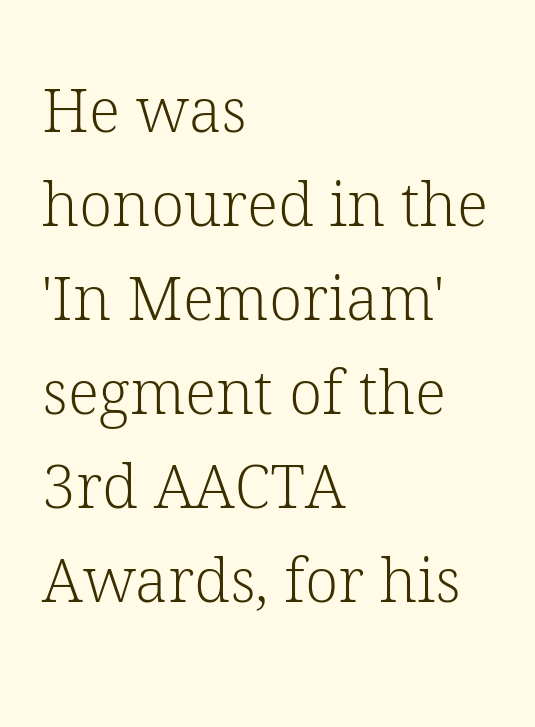
Q: Is the text bold? A: No.
Q: Is the text italic (slanted)? A: No, it is upright.
Q: Is the typeface a serif or a sans-serif typeface? A: Serif.
Q: Is the text underlined? A: No.
Q: How is the paragraph aligned? A: Left-aligned.
Q: Is the spacing between letters normal or unusually wide? A: Normal.
Q: Is the spacing between lines tight, normal or loose? A: Normal.
Q: Width (condensed, normal, or wide)? A: Normal.
Q: Stroke contrast? A: Low.
Q: x-height? A: Medium.
Q: Monospaced? A: No.
